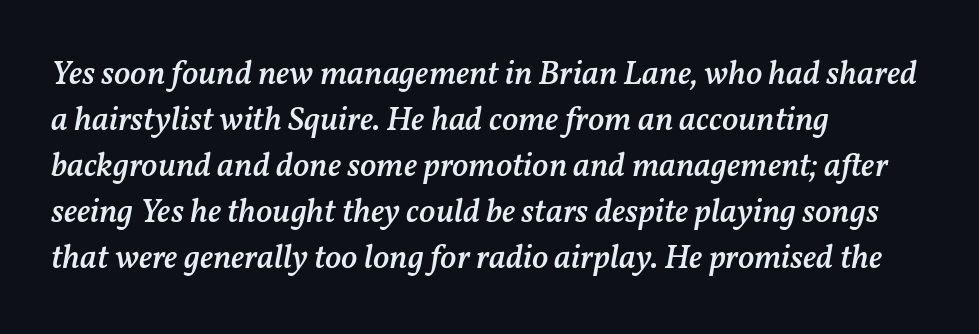
{"italic": "yes", "lean": "right", "slant_degrees": 11, "bold": "semi", "weight": "semibold", "width": "normal", "stroke_contrast": "medium", "x_height": "medium", "monospaced": "no", "underline": "no", "align": "left", "line_spacing": "normal", "line_spacing_ratio": 1.35, "letter_spacing": "normal", "letter_spacing_em": 0.0, "glyph_px": 34}
